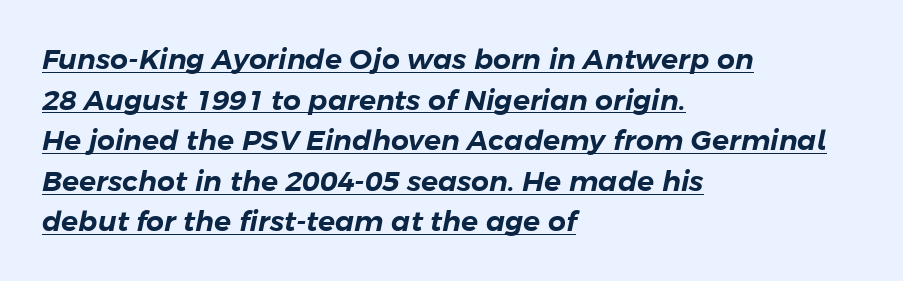
Every character sits at an angle, as italics do. These lines are rendered in a variable-pitch font. This block has exactly the height ordinary leading produces. The passage shown has conventional tracking throughout.
